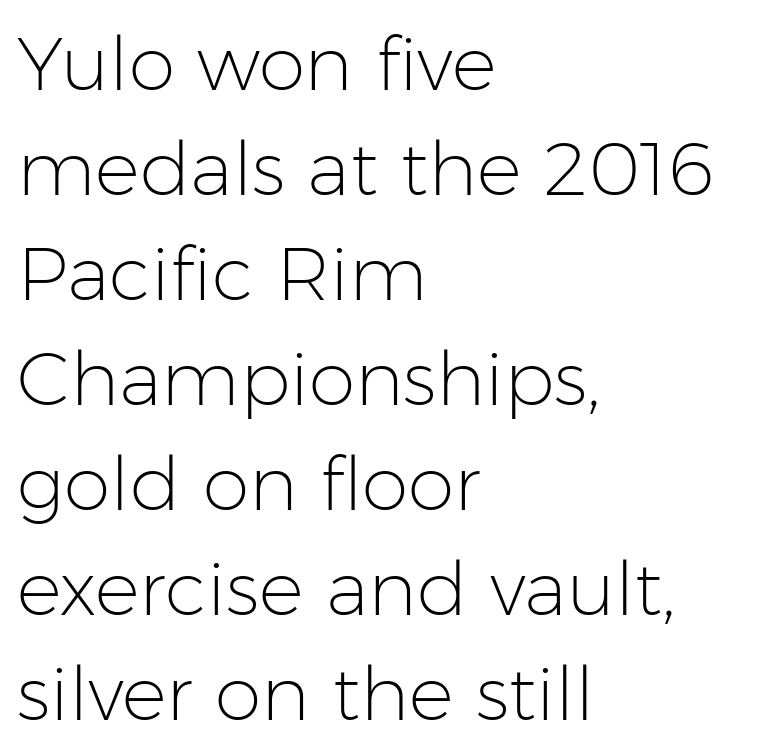
Q: Is the text bold? A: No.
Q: Is the text italic (slanted)? A: No, it is upright.
Q: Is the typeface a serif or a sans-serif typeface? A: Sans-serif.
Q: Is the text underlined? A: No.
Q: How is the paragraph aligned? A: Left-aligned.
Q: Is the spacing between letters normal or unusually wide? A: Normal.
Q: Is the spacing between lines tight, normal or loose? A: Normal.
Q: Width (condensed, normal, or wide)? A: Normal.
Q: Stroke contrast? A: Low.
Q: x-height? A: Medium.
Q: Monospaced? A: No.
